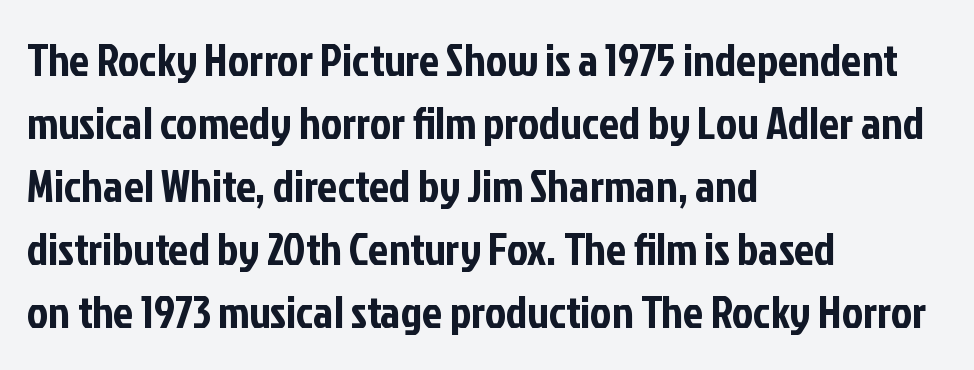
{"serif": "no", "italic": "no", "width": "condensed", "stroke_contrast": "low", "x_height": "medium", "monospaced": "no", "underline": "no", "align": "left", "line_spacing": "normal", "line_spacing_ratio": 1.4, "letter_spacing": "normal", "letter_spacing_em": 0.0, "glyph_px": 45}
